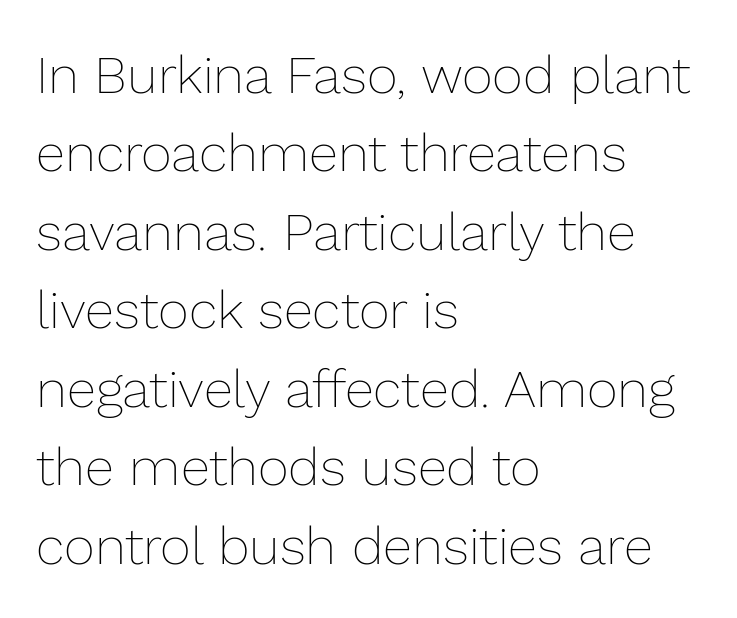
{"italic": "no", "bold": "no", "weight": "thin", "width": "normal", "stroke_contrast": "low", "x_height": "medium", "monospaced": "no", "underline": "no", "align": "left", "line_spacing": "normal", "line_spacing_ratio": 1.48, "letter_spacing": "normal", "letter_spacing_em": 0.0, "glyph_px": 53}
